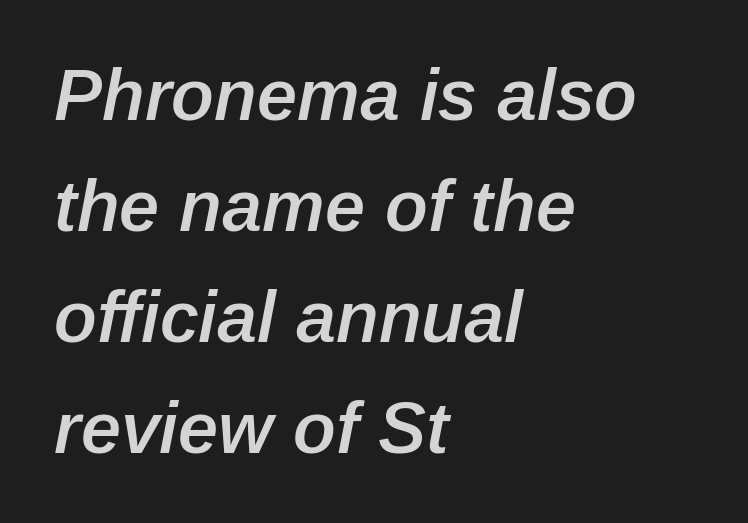
Q: Is the text bold? A: Semi-bold.
Q: Is the text italic (slanted)? A: Yes, it leans right by about 12 degrees.
Q: Is the text underlined? A: No.
Q: How is the paragraph aligned? A: Left-aligned.
Q: Is the spacing between letters normal or unusually wide? A: Normal.
Q: Is the spacing between lines tight, normal or loose? A: Normal.
Q: Width (condensed, normal, or wide)? A: Normal.
Q: Stroke contrast? A: Low.
Q: x-height? A: Medium.
Q: Monospaced? A: No.
